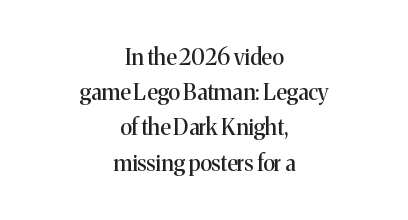
Q: Is the text italic (slanted)? A: No, it is upright.
Q: Is the text underlined? A: No.
Q: How is the paragraph aligned? A: Centered.
Q: Is the spacing between letters normal or unusually wide? A: Normal.
Q: Is the spacing between lines tight, normal or loose? A: Normal.
